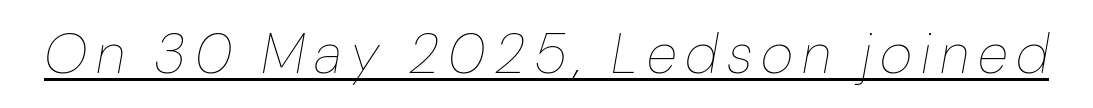
The image shows 56 px thin type, italic (leaning right); set underlined; low stroke contrast and a medium x-height.
